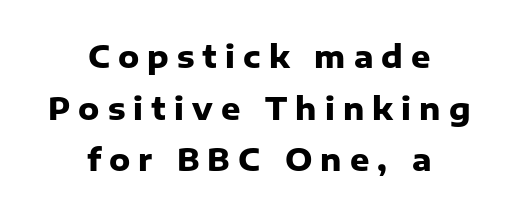
Are there feet on the stems? There aren't — it's a sans. The letters advance in unequal steps, a hallmark of proportional type. This rendering features lettering with no underline. Unlike italic type, these characters show no tilt at all.
